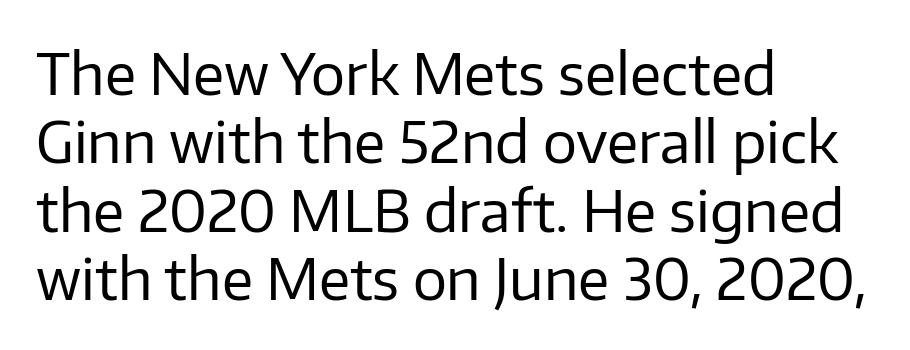
The image shows 57 px regular-weight sans-serif type, upright; set left-aligned, line spacing 1.2x, normal letter spacing, not underlined; low stroke contrast and a medium x-height.
